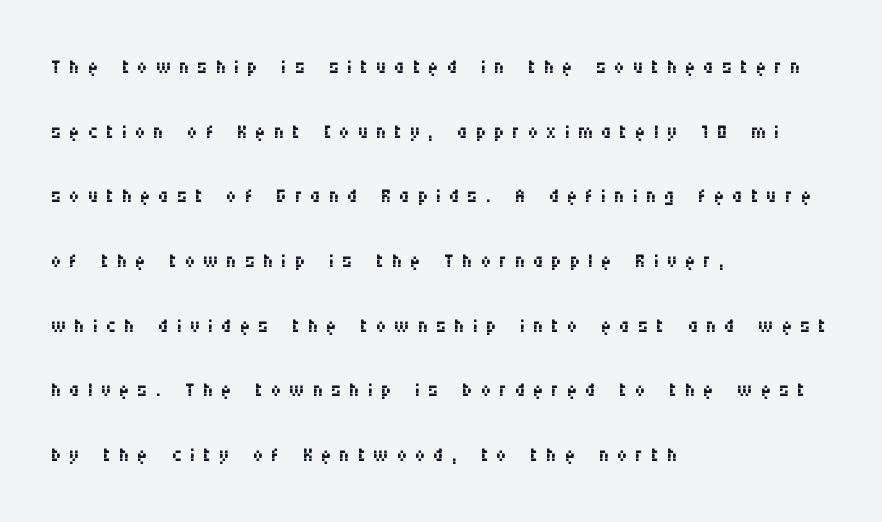
{"serif": "no", "italic": "no", "bold": "no", "weight": "regular", "width": "condensed", "stroke_contrast": "medium", "x_height": "large", "monospaced": "no", "underline": "no", "align": "left", "line_spacing": "loose", "line_spacing_ratio": 2.31, "letter_spacing": "wide", "letter_spacing_em": 0.29, "glyph_px": 28}
